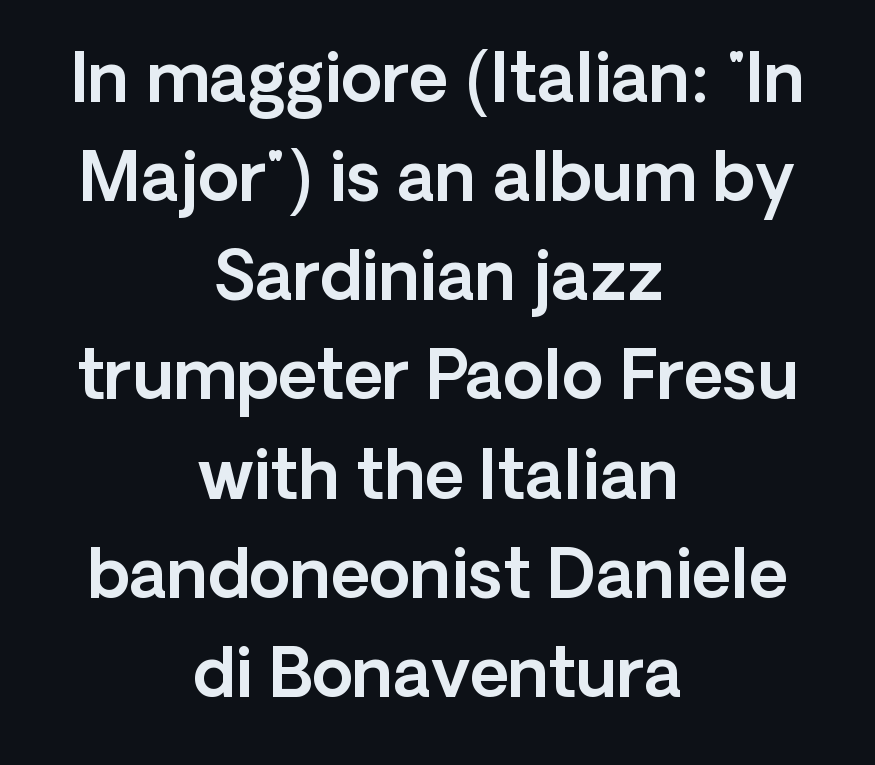
Letters rest on an invisible, unmarked baseline. The rendering shows plain stroke endings on the letterforms — a sans-serif design. Reading down the column, the eye jumps a familiar distance to each next line. You could call the tracking neutral — neither tight nor loose. Tall strokes in this sample are plumb rather than angled. Both edges are ragged and mirror each other, which tells us the setting is centered.
